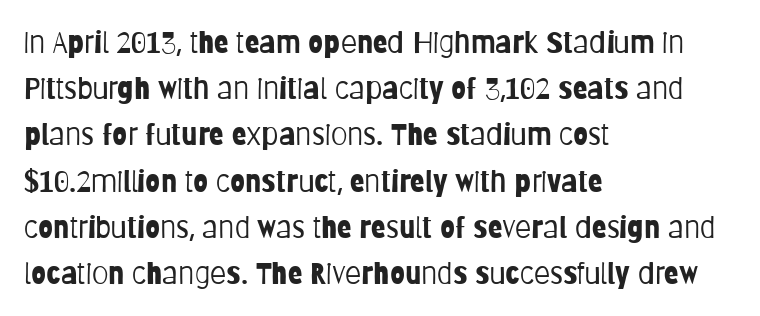
Q: Is the text bold? A: No.
Q: Is the text italic (slanted)? A: No, it is upright.
Q: Is the typeface a serif or a sans-serif typeface? A: Sans-serif.
Q: Is the text underlined? A: No.
Q: How is the paragraph aligned? A: Left-aligned.
Q: Is the spacing between letters normal or unusually wide? A: Normal.
Q: Is the spacing between lines tight, normal or loose? A: Normal.
Q: Width (condensed, normal, or wide)? A: Condensed.
Q: Stroke contrast? A: Low.
Q: x-height? A: Large.
Q: Monospaced? A: No.
